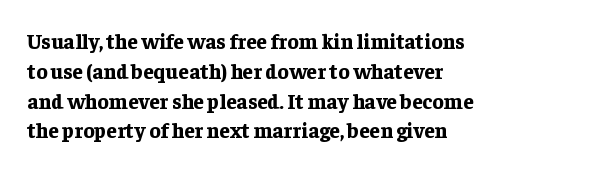
A bare baseline throughout the passage. Heavy-handed strokes throughout: this text is bold. Style check: upright. The setting favours the left margin, as ordinary paragraphs usually do. How are the letters spaced? Ordinarily, with no added tracking.
